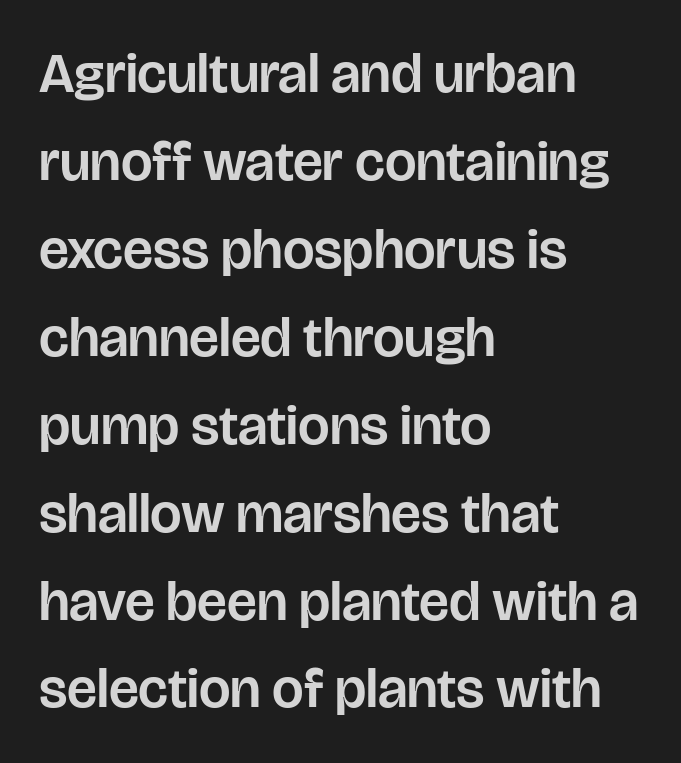
{"serif": "no", "italic": "no", "width": "normal", "stroke_contrast": "low", "x_height": "large", "monospaced": "no", "underline": "no", "align": "left", "line_spacing": "normal", "line_spacing_ratio": 1.57, "letter_spacing": "normal", "letter_spacing_em": 0.0, "glyph_px": 56}
